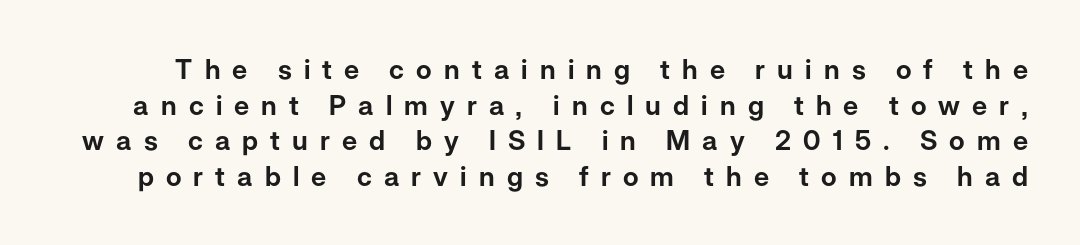
The image shows 27 px text type, upright; set normal line spacing (1.32x), unusually wide letter spacing (+0.45 em), not underlined.
